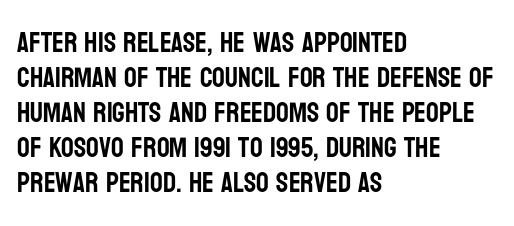
The image shows 28 px condensed sans-serif type, upright; set left-aligned, normal line spacing (1.25x), normal letter spacing, not underlined; low stroke contrast and a large x-height.
